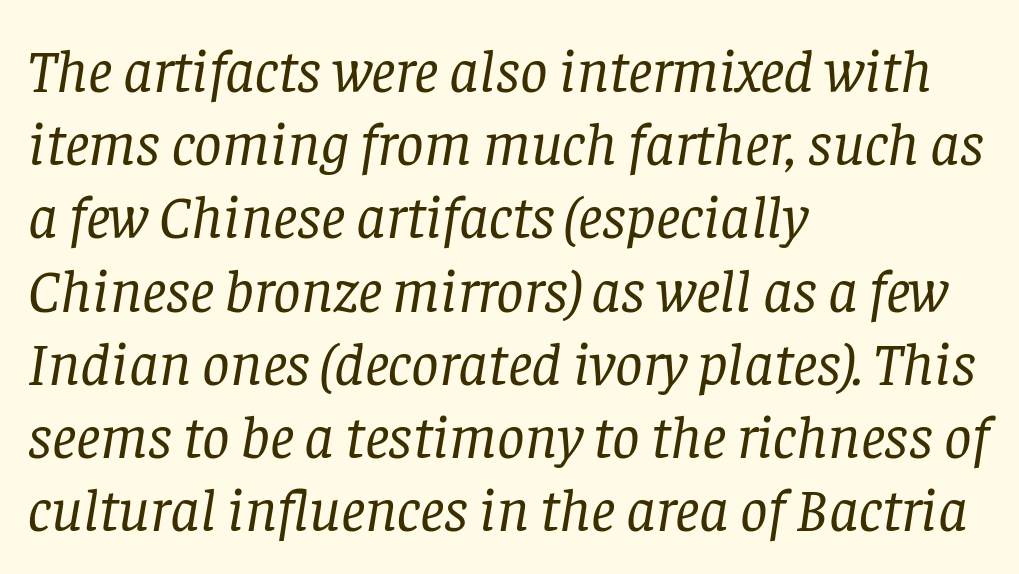
The passage shown is not bold in any degree. Proportional: the letters do not fall into vertical columns. The passage shown leans; its letterforms are oblique. Each row of text sits above clean, open space. Is this a sans? No — the strokes have serifs. This rendering uses left alignment, leaving the right contour irregular.
